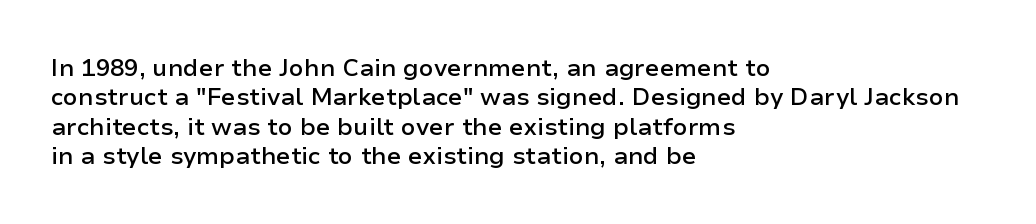
The image shows 24 px text type, upright; set left-aligned, line spacing 1.22x, normal letter spacing, not underlined.
